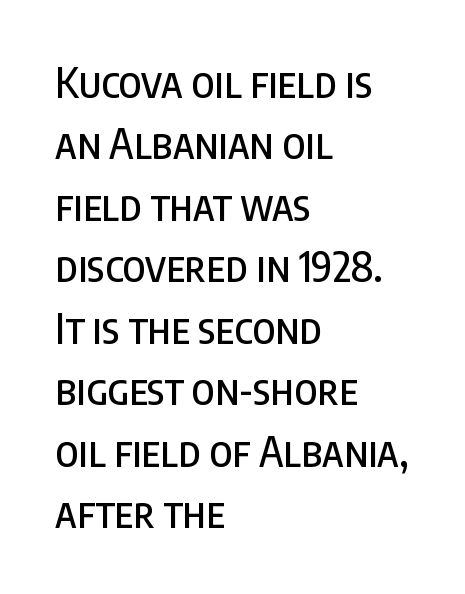
Honestly, there is no underline to notice here at all. Left-aligned paragraph, ragged on the right. A typesetter would label this face a sans. When letters stand straight like this, we call the style roman or upright. In terms of letterspacing, this is plain default setting. Looks like regular typesetting: each glyph gets only the width it needs.
